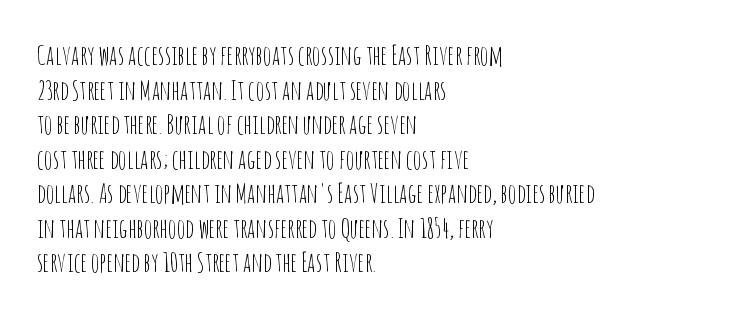
The block of text has a typical density, with ordinary space between rows. Which margin do the lines hug? The left one — the right edge is uneven. The space directly below the letters is spotless. This is the regular roman posture of the typeface. Does extra space separate the letters? No, they use regular spacing.
